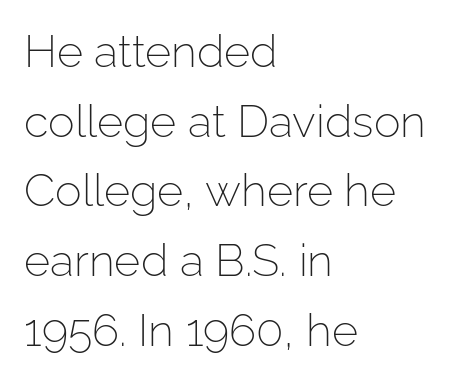
The image shows 45 px light sans-serif type, upright; set left-aligned, normal line spacing (1.55x), normal letter spacing, not underlined; low stroke contrast and a medium x-height.
